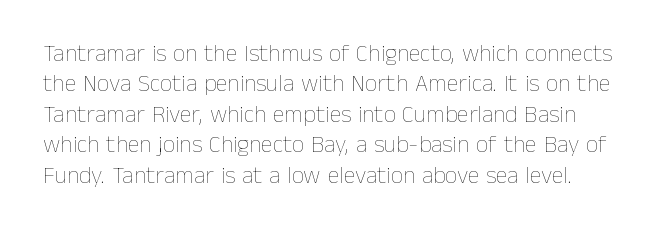
The image shows 24 px text type, upright; set normal line spacing (1.27x), normal letter spacing, not underlined.
